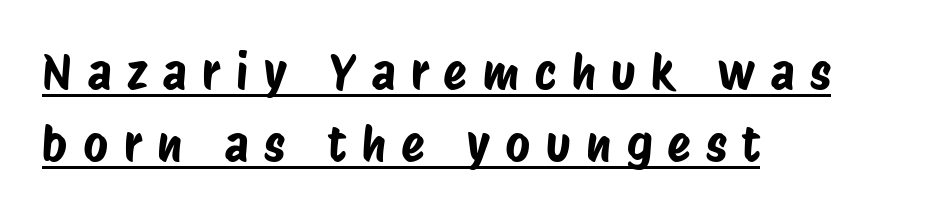
Q: Is the typeface a serif or a sans-serif typeface? A: Sans-serif.
Q: Is the text underlined? A: Yes.
Q: How is the paragraph aligned? A: Left-aligned.
Q: Is the spacing between letters normal or unusually wide? A: Unusually wide.
Q: Is the spacing between lines tight, normal or loose? A: Normal.
Q: Width (condensed, normal, or wide)? A: Condensed.
Q: Stroke contrast? A: Low.
Q: x-height? A: Large.
Q: Monospaced? A: No.
